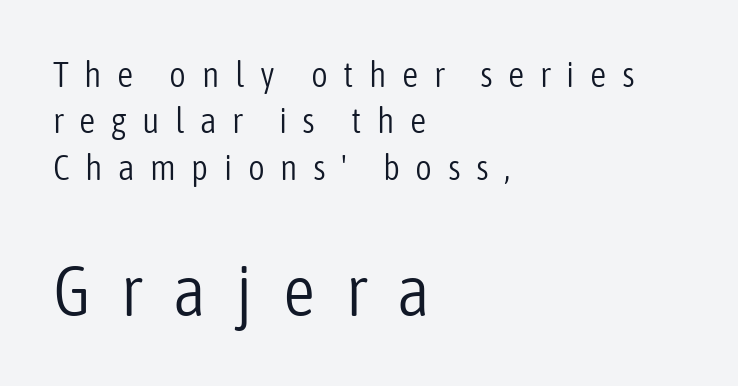
The image shows 71 px light, condensed sans-serif type, upright; set left-aligned, normal line spacing (1.29x), unusually wide letter spacing (+0.43 em), not underlined; the second (bottom) block is 1.97x larger; low stroke contrast and a medium x-height.
